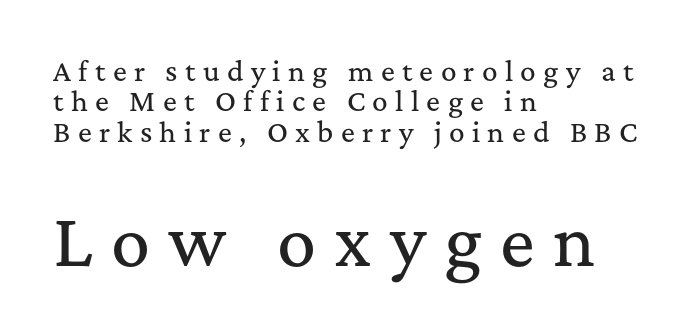
Tracking value appears strongly positive — letters spread wide. The baseline area is clear. The paragraph has a hard left edge and a soft right edge. The letters stand straight up with perfectly vertical stems.
